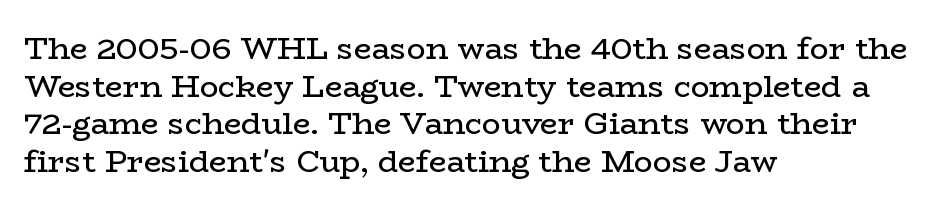
The image shows 31 px regular-weight, wide serif type, upright; set left-aligned, line spacing 1.21x, normal letter spacing, not underlined; low stroke contrast and a medium x-height.
